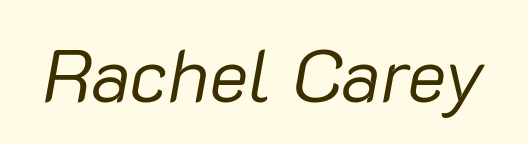
{"italic": "yes", "lean": "right", "slant_degrees": 10, "bold": "no", "weight": "regular", "width": "normal", "stroke_contrast": "low", "x_height": "medium", "monospaced": "no", "underline": "no", "letter_spacing": "normal", "letter_spacing_em": 0.0, "glyph_px": 75}
